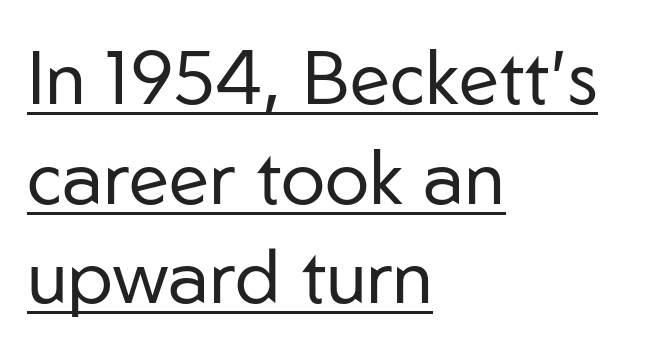
Q: Is the text bold? A: No.
Q: Is the text italic (slanted)? A: No, it is upright.
Q: Is the typeface a serif or a sans-serif typeface? A: Sans-serif.
Q: Is the text underlined? A: Yes.
Q: How is the paragraph aligned? A: Left-aligned.
Q: Is the spacing between letters normal or unusually wide? A: Normal.
Q: Is the spacing between lines tight, normal or loose? A: Normal.
Q: Width (condensed, normal, or wide)? A: Normal.
Q: Stroke contrast? A: Low.
Q: x-height? A: Medium.
Q: Monospaced? A: No.
